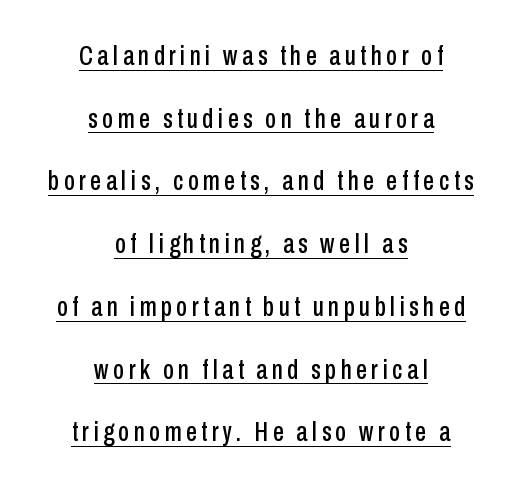
Q: Is the text italic (slanted)? A: No, it is upright.
Q: Is the typeface a serif or a sans-serif typeface? A: Sans-serif.
Q: Is the text underlined? A: Yes.
Q: How is the paragraph aligned? A: Centered.
Q: Is the spacing between lines tight, normal or loose? A: Loose.
Q: Width (condensed, normal, or wide)? A: Condensed.
Q: Stroke contrast? A: Low.
Q: x-height? A: Medium.
Q: Monospaced? A: No.
